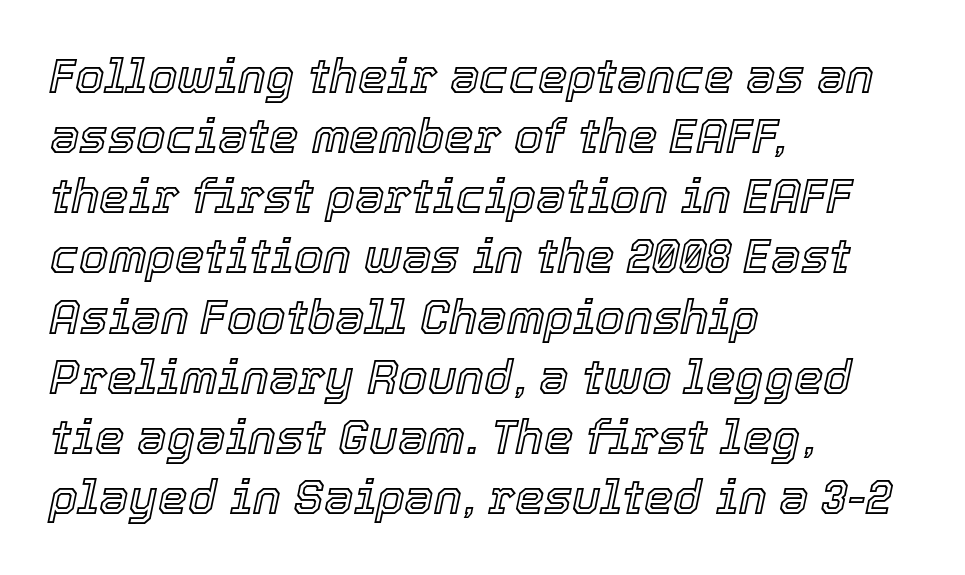
Clear beneath every line of the passage. If you measured baseline to baseline, you'd find a middling distance. Nothing unusual about the tracking: characters are spaced as the font intends. Varying glyph widths throughout — classic text-font behaviour. The lettering tilts uniformly, giving the passage an italic look. Is the block centered? No — it sits flush against the left margin.
